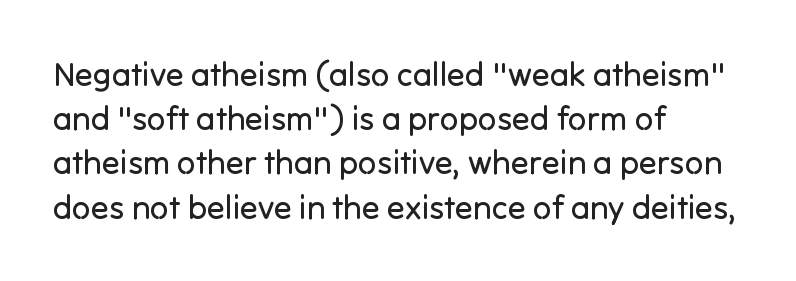
The lettering holds an erect, upright posture throughout. To sum up the face: it is a sans, with no serifs. The strokes carry an ordinary text weight at most. Clear beneath every line of the passage. Vertically, the passage feels balanced, rows spaced as you'd expect.
